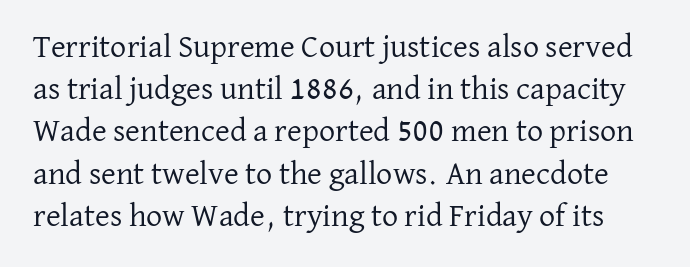
The image shows 32 px regular-weight serif type, upright; set normal line spacing (1.32x), normal letter spacing, not underlined; low stroke contrast and a medium x-height.
